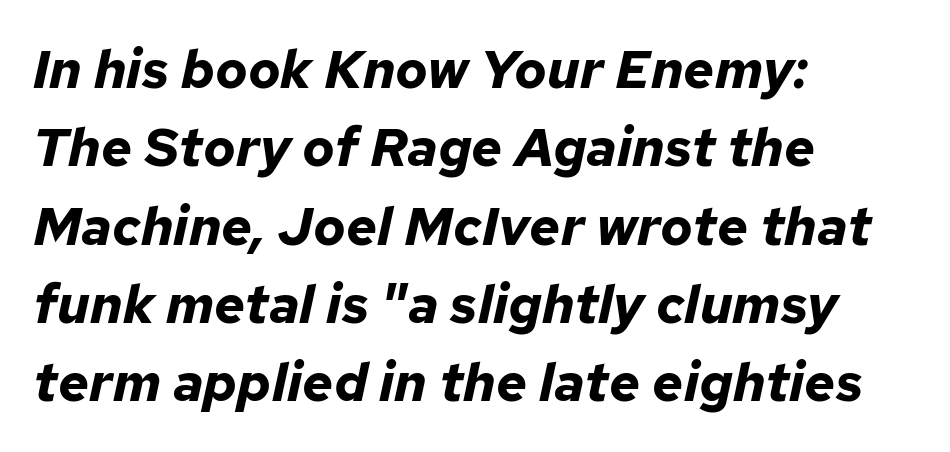
The image shows 54 px bold type, italic (leaning right); set left-aligned, normal line spacing (1.45x), normal letter spacing, not underlined; low stroke contrast and a medium x-height.
